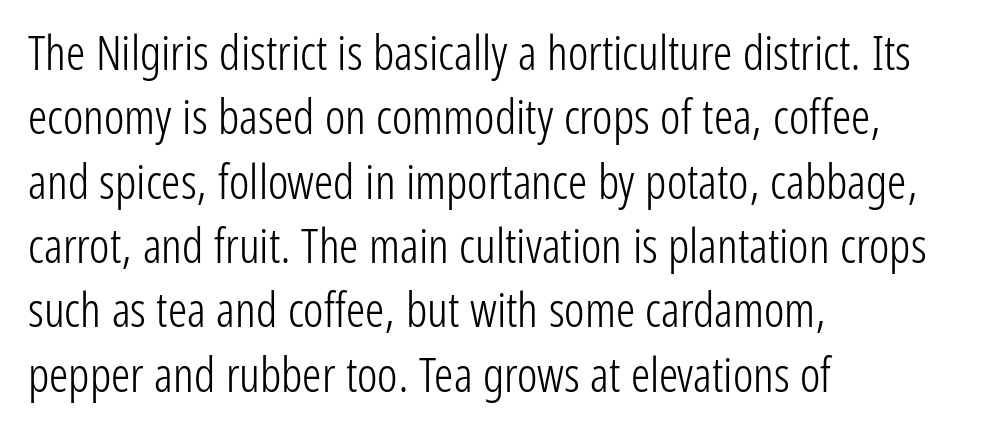
Q: Is the text bold? A: No.
Q: Is the text italic (slanted)? A: No, it is upright.
Q: Is the typeface a serif or a sans-serif typeface? A: Sans-serif.
Q: Is the text underlined? A: No.
Q: How is the paragraph aligned? A: Left-aligned.
Q: Is the spacing between letters normal or unusually wide? A: Normal.
Q: Is the spacing between lines tight, normal or loose? A: Normal.
Q: Width (condensed, normal, or wide)? A: Condensed.
Q: Stroke contrast? A: Low.
Q: x-height? A: Medium.
Q: Monospaced? A: No.
